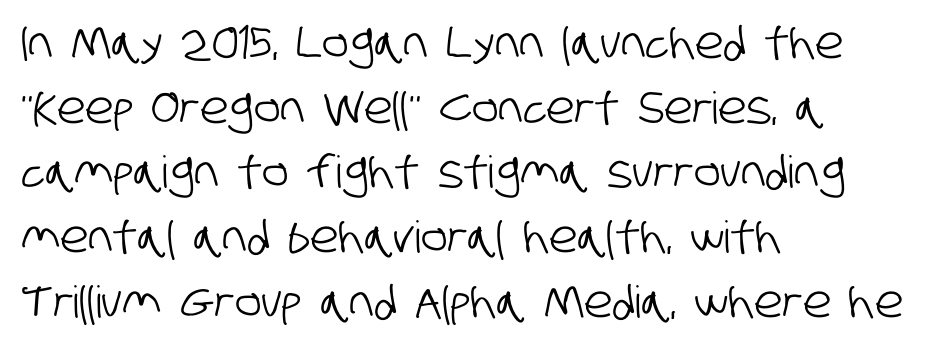
The image shows 44 px condensed sans-serif type; set left-aligned, normal line spacing (1.47x), normal letter spacing, not underlined; low stroke contrast and a large x-height.
